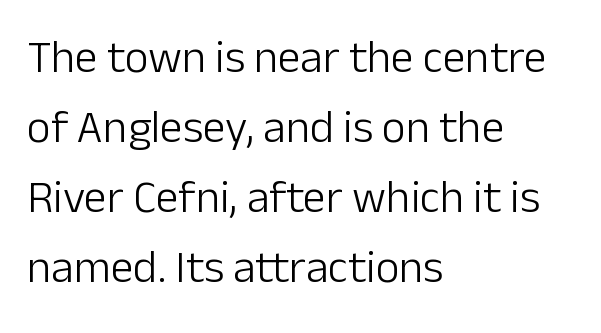
{"serif": "no", "italic": "no", "bold": "no", "weight": "light", "width": "normal", "stroke_contrast": "low", "x_height": "medium", "monospaced": "no", "underline": "no", "align": "left", "line_spacing": "normal", "line_spacing_ratio": 1.52, "letter_spacing": "normal", "letter_spacing_em": 0.0, "glyph_px": 46}
